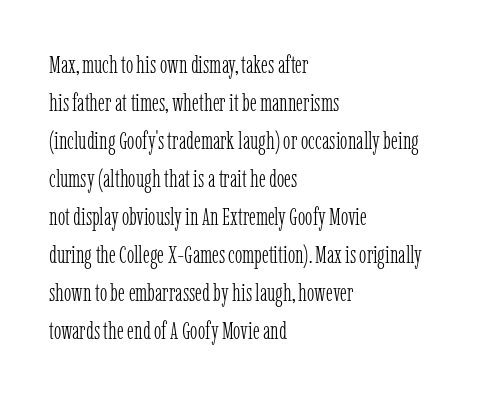
Q: Is the text bold? A: No.
Q: Is the text italic (slanted)? A: No, it is upright.
Q: Is the text underlined? A: No.
Q: How is the paragraph aligned? A: Left-aligned.
Q: Is the spacing between letters normal or unusually wide? A: Normal.
Q: Is the spacing between lines tight, normal or loose? A: Normal.
